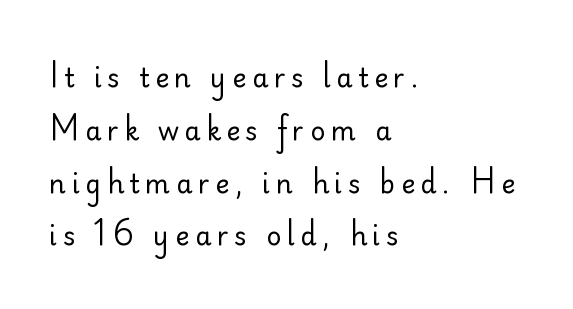
{"italic": "no", "bold": "no", "underline": "no", "align": "left", "line_spacing": "loose", "line_spacing_ratio": 2.03, "letter_spacing": "wide", "letter_spacing_em": 0.22, "glyph_px": 26}
